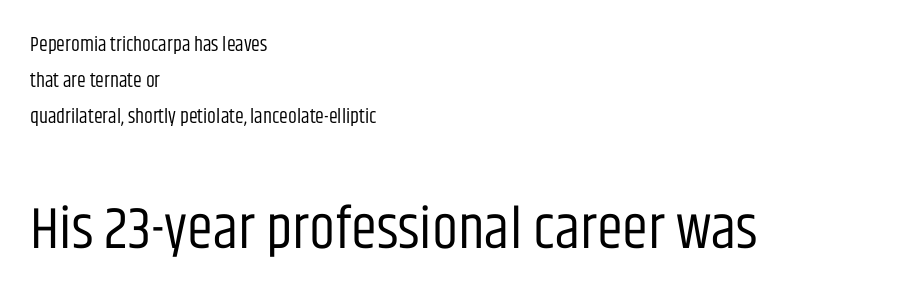
The image shows 59 px regular-weight, condensed sans-serif type, upright; set left-aligned, line spacing 1.81x, normal letter spacing, not underlined; the second (bottom) block is 2.95x larger; low stroke contrast and a large x-height.
